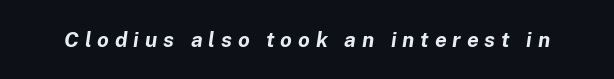
{"italic": "yes", "lean": "right", "slant_degrees": 8, "bold": "yes", "underline": "no", "letter_spacing": "wide", "letter_spacing_em": 0.28, "glyph_px": 21}
